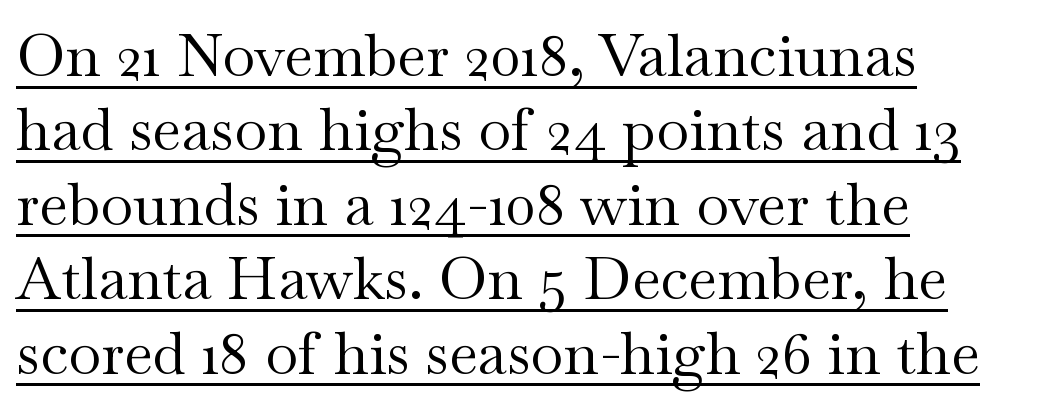
No letter is thick-stroked: the sample isn't bold. This sample uses an upright cut, with every glyph sitting square on the baseline. The rendering keeps characters at their native spacing. Spacing verdict: proportional, widths tailored to each character. Layout note: lines flush left.
